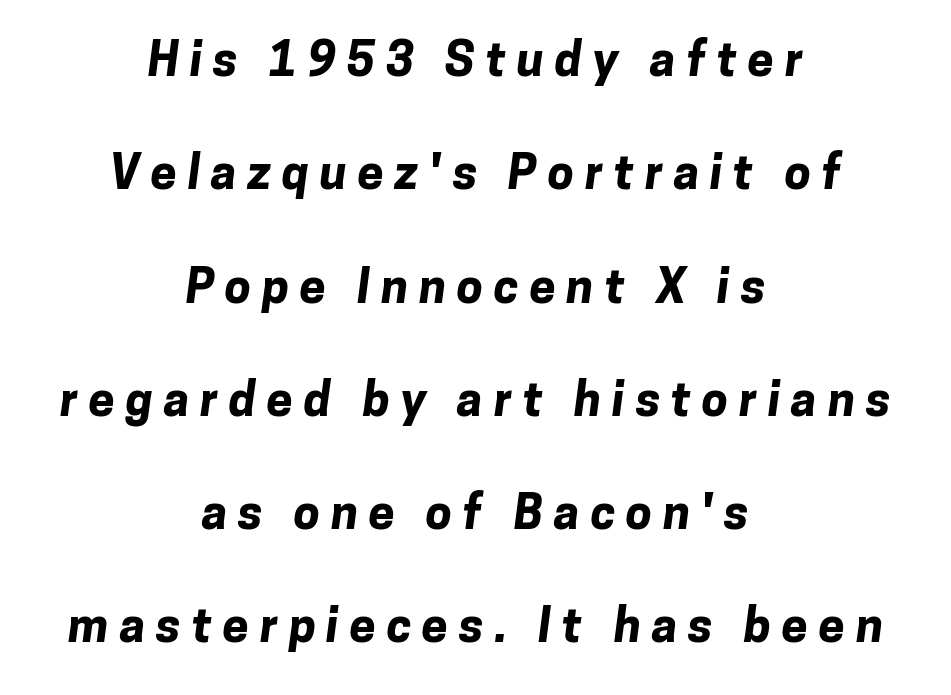
The image shows 47 px bold sans-serif type; set centered, loose line spacing (2.41x), unusually wide letter spacing (+0.23 em), not underlined; low stroke contrast and a medium x-height.
